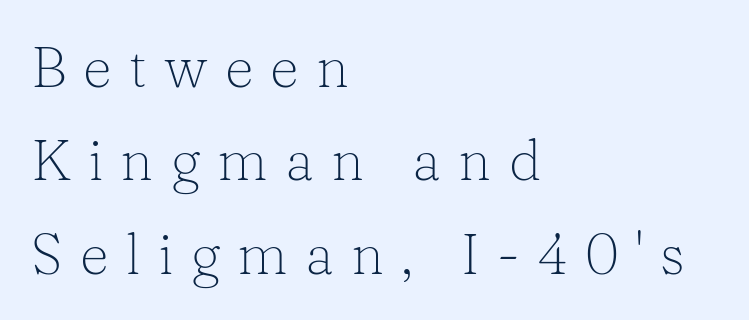
Q: Is the text bold? A: No.
Q: Is the text italic (slanted)? A: No, it is upright.
Q: Is the typeface a serif or a sans-serif typeface? A: Serif.
Q: Is the text underlined? A: No.
Q: How is the paragraph aligned? A: Left-aligned.
Q: Is the spacing between letters normal or unusually wide? A: Unusually wide.
Q: Is the spacing between lines tight, normal or loose? A: Normal.
Q: Width (condensed, normal, or wide)? A: Normal.
Q: Stroke contrast? A: Low.
Q: x-height? A: Medium.
Q: Monospaced? A: No.
